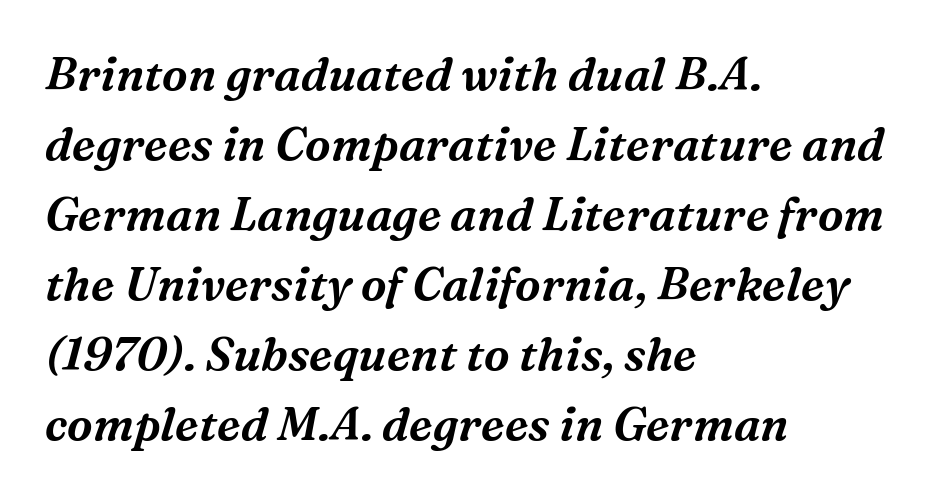
The image shows 46 px serif type, italic (leaning right); set left-aligned, normal line spacing (1.52x), normal letter spacing, not underlined; medium stroke contrast and a medium x-height.
